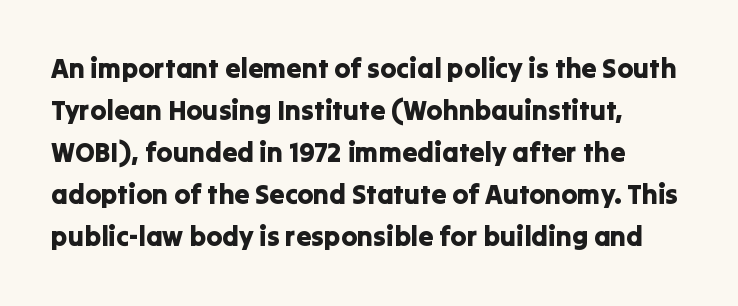
{"italic": "no", "underline": "no", "align": "left", "line_spacing": "normal", "line_spacing_ratio": 1.56, "letter_spacing": "normal", "letter_spacing_em": 0.0, "glyph_px": 27}
